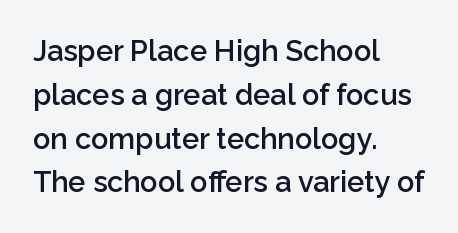
{"serif": "no", "italic": "no", "bold": "semi", "weight": "semibold", "width": "normal", "stroke_contrast": "low", "x_height": "medium", "monospaced": "no", "underline": "no", "align": "left", "line_spacing": "normal", "line_spacing_ratio": 1.51, "letter_spacing": "normal", "letter_spacing_em": 0.0, "glyph_px": 29}
